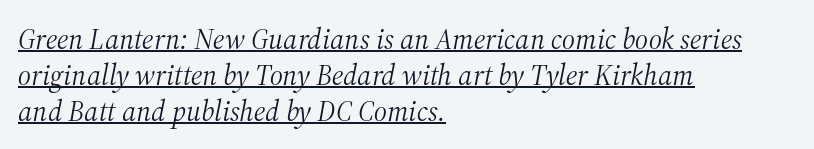
The image shows 29 px light serif type, italic (leaning right); set left-aligned, line spacing 1.24x, normal letter spacing, underlined; medium stroke contrast and a medium x-height.
